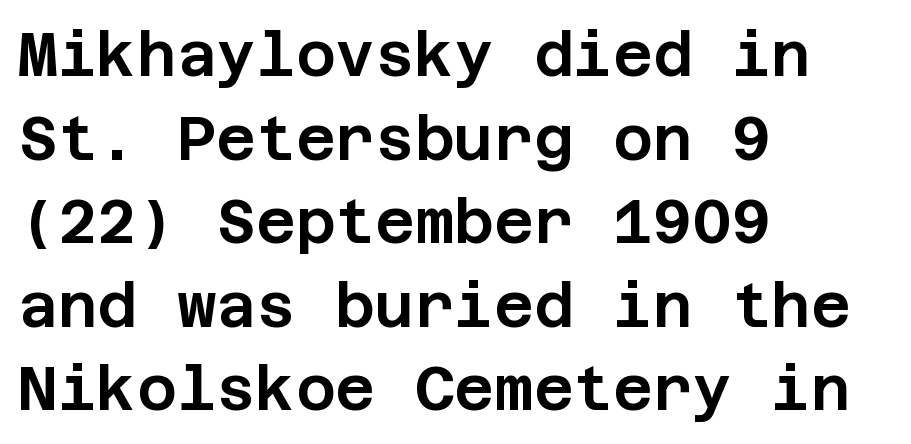
The image shows 61 px sans-serif type, upright; set left-aligned, normal line spacing (1.37x), normal letter spacing, not underlined; low stroke contrast and a large x-height.
